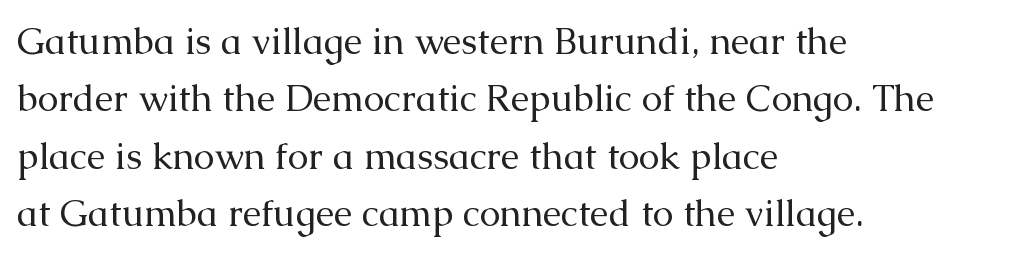
{"serif": "yes", "italic": "no", "bold": "no", "weight": "regular", "width": "normal", "stroke_contrast": "medium", "x_height": "medium", "monospaced": "no", "underline": "no", "align": "left", "line_spacing": "normal", "line_spacing_ratio": 1.55, "letter_spacing": "normal", "letter_spacing_em": 0.0, "glyph_px": 37}
